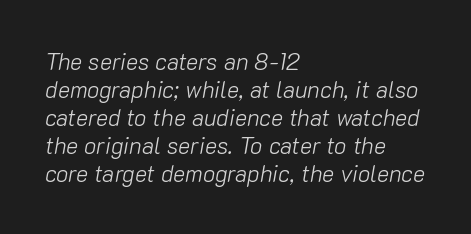
{"italic": "yes", "lean": "right", "slant_degrees": 10, "bold": "no", "underline": "no", "align": "left", "line_spacing_ratio": 1.22, "letter_spacing": "normal", "letter_spacing_em": 0.0, "glyph_px": 23}
